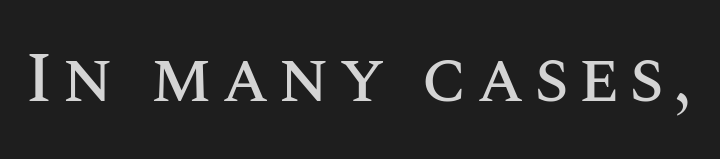
Q: Is the text italic (slanted)? A: No, it is upright.
Q: Is the text underlined? A: No.
Q: Width (condensed, normal, or wide)? A: Normal.
Q: Stroke contrast? A: Medium.
Q: x-height? A: Large.
Q: Monospaced? A: No.
